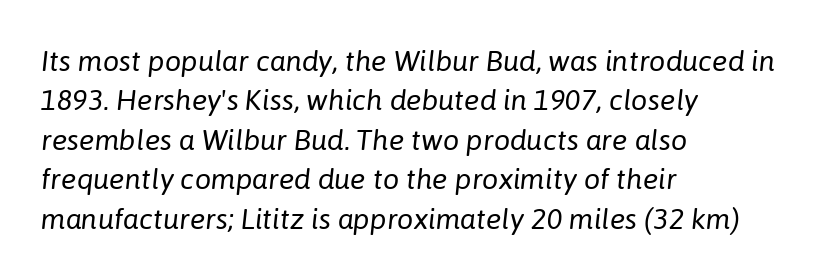
The passage shown leans; its letterforms are oblique. Typeset ragged right — the left edge is the straight one. Each new line begins a customary step beneath the previous one. A clean baseline with only descenders dipping below it. The face used here is proportionally spaced, like ordinary book or web type. Summary of weight: not heavy and not bold.
